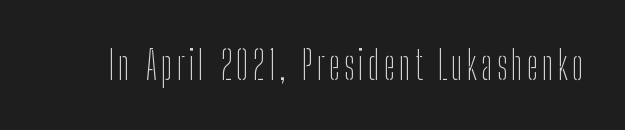
Stem width sits at or under what a default text font uses. Nope, not italic — everything's standing straight. Anything drawn beneath the words? Only blank space. Look at the bottom of the vertical strokes: they stop flat, with no serifs.
